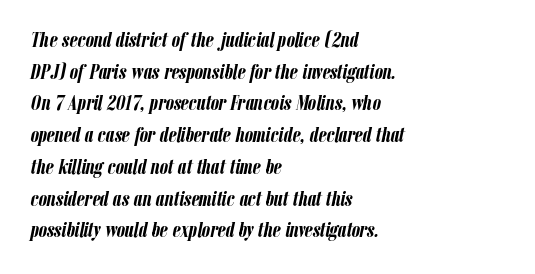
The image shows 21 px bold type, italic (leaning right); set left-aligned, normal line spacing (1.51x), normal letter spacing, not underlined.
